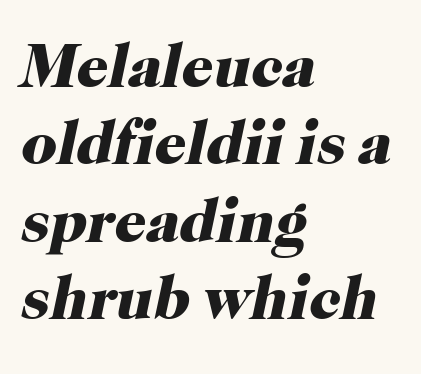
{"serif": "yes", "italic": "yes", "lean": "right", "slant_degrees": 12, "bold": "yes", "weight": "heavy", "width": "normal", "stroke_contrast": "high", "x_height": "medium", "monospaced": "no", "underline": "no", "align": "left", "line_spacing": "normal", "line_spacing_ratio": 1.25, "letter_spacing": "normal", "letter_spacing_em": 0.0, "glyph_px": 62}
